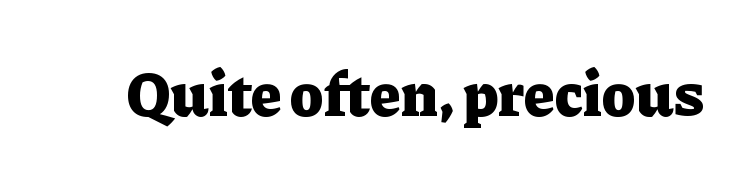
The specimen reads as upright at a glance. Look at the bottom of the vertical strokes: they flare into serifs here. Look at the stroke-to-counter ratio: heavy, a bold. Each row of text sits above clean, open space.
